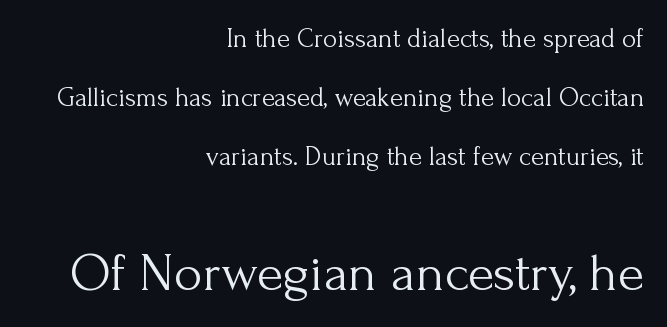
Q: Is the text bold? A: No.
Q: Is the text italic (slanted)? A: No, it is upright.
Q: Is the typeface a serif or a sans-serif typeface? A: Serif.
Q: Is the text underlined? A: No.
Q: How is the paragraph aligned? A: Right-aligned.
Q: Is the spacing between letters normal or unusually wide? A: Normal.
Q: Is the spacing between lines tight, normal or loose? A: Loose.
Q: Which block of text is set in a larger size, the first (top) or the second (bottom)? A: The second (bottom) one.
Q: Width (condensed, normal, or wide)? A: Normal.
Q: Stroke contrast? A: Medium.
Q: x-height? A: Small.
Q: Monospaced? A: No.
